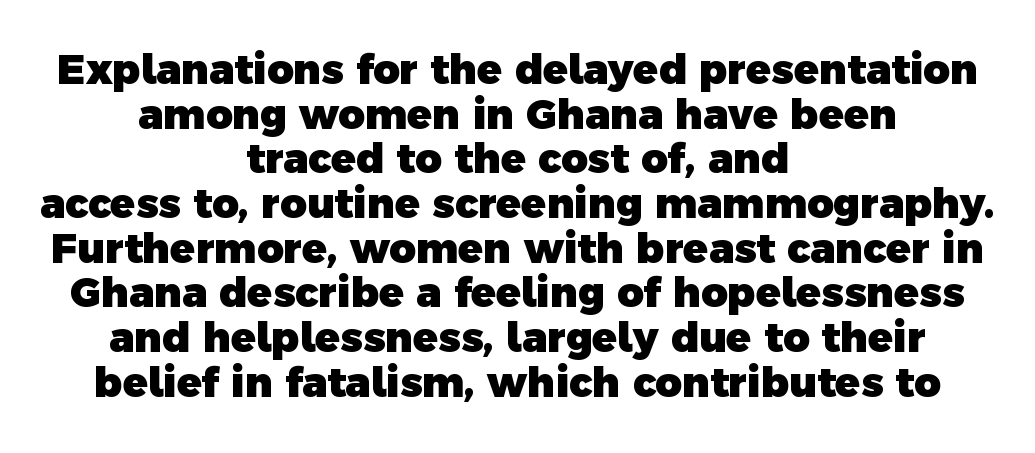
These lines carry a lot of weight — the face is fully bold. The area under the type is left untouched. Proportional: the letters do not fall into vertical columns. Look at the bottom of the vertical strokes: they stop flat, with no serifs.
